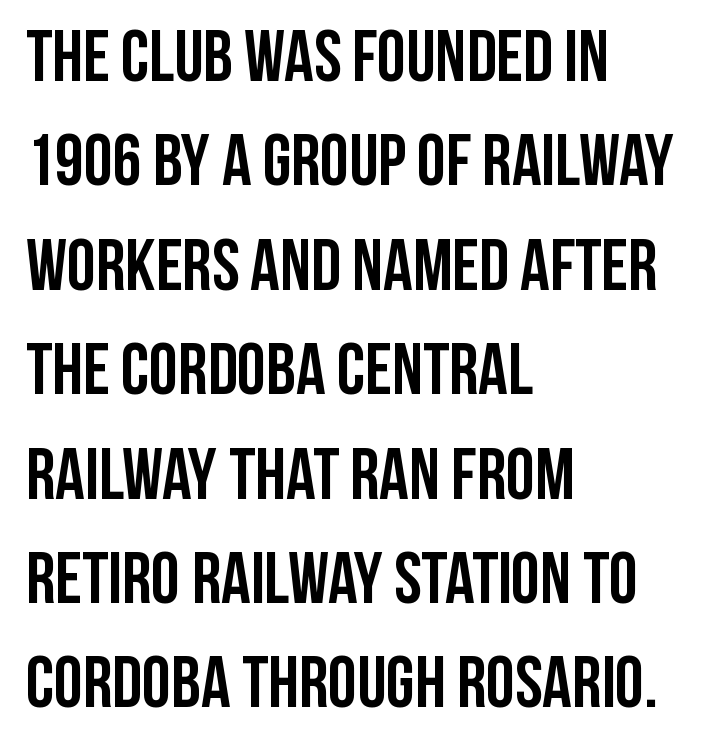
{"serif": "no", "italic": "no", "bold": "yes", "weight": "semibold", "width": "condensed", "stroke_contrast": "low", "x_height": "large", "monospaced": "no", "underline": "no", "align": "left", "line_spacing": "normal", "line_spacing_ratio": 1.43, "letter_spacing": "normal", "letter_spacing_em": 0.0, "glyph_px": 73}
